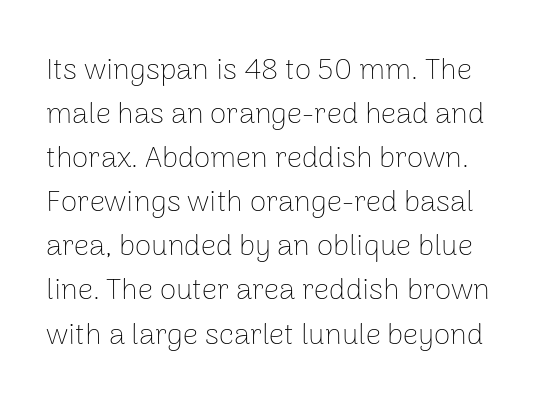
You could not count columns in this text — the font is proportionally spaced. These lines sit exactly where default settings would place them. Is the stroke heavy? The answer is a plain regular-or-lighter. There is no visible air inserted between adjacent glyphs.
